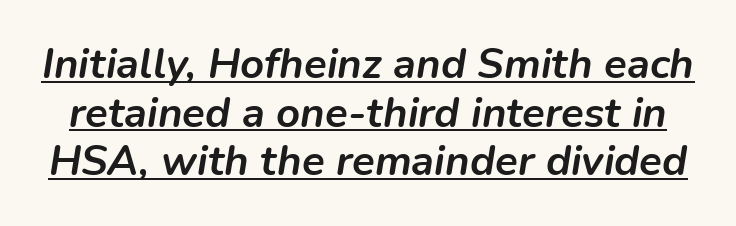
Q: Is the text bold? A: Yes.
Q: Is the text italic (slanted)? A: Yes, it leans right by about 9 degrees.
Q: Is the text underlined? A: Yes.
Q: Is the spacing between letters normal or unusually wide? A: Normal.
Q: Width (condensed, normal, or wide)? A: Normal.
Q: Stroke contrast? A: Low.
Q: x-height? A: Medium.
Q: Monospaced? A: No.
